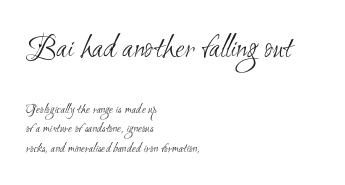
The image shows 34 px light, condensed sans-serif type; set left-aligned, normal line spacing (1.38x), normal letter spacing, not underlined; the first (top) block is 2.43x larger; medium stroke contrast and a small x-height.
